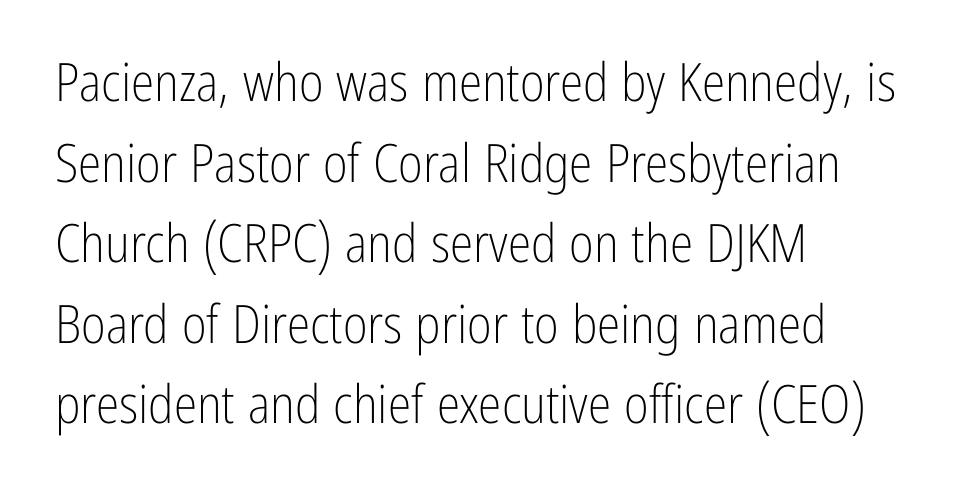
{"serif": "no", "italic": "no", "bold": "no", "weight": "light", "width": "condensed", "stroke_contrast": "low", "x_height": "medium", "monospaced": "no", "underline": "no", "align": "left", "line_spacing": "normal", "line_spacing_ratio": 1.52, "letter_spacing": "normal", "letter_spacing_em": 0.0, "glyph_px": 53}
